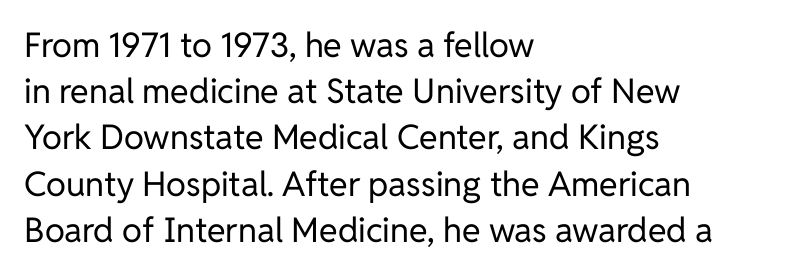
{"serif": "no", "italic": "no", "bold": "no", "weight": "regular", "width": "normal", "stroke_contrast": "low", "x_height": "medium", "monospaced": "no", "underline": "no", "align": "left", "line_spacing": "normal", "line_spacing_ratio": 1.36, "letter_spacing": "normal", "letter_spacing_em": 0.0, "glyph_px": 34}
